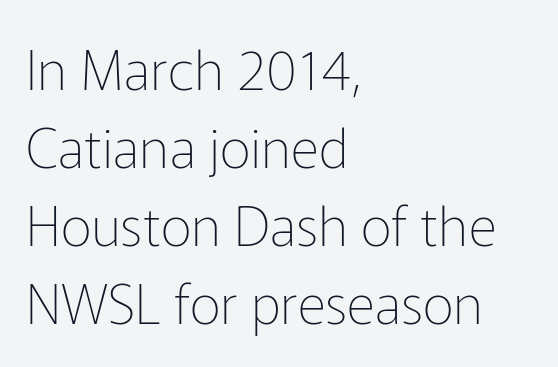
The image shows 55 px thin sans-serif type, upright; set left-aligned, normal line spacing (1.42x), normal letter spacing, not underlined; low stroke contrast and a medium x-height.
